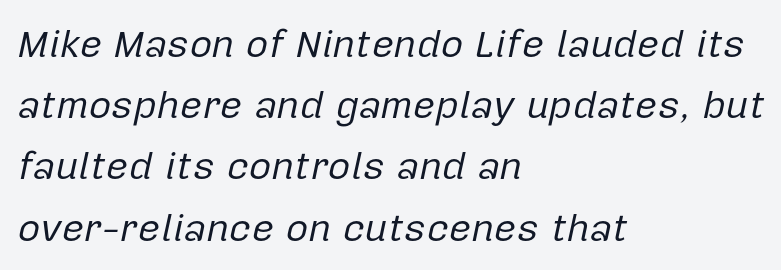
The letters advance in unequal steps, a hallmark of proportional type. This sample uses an oblique cut, with every glyph tilted off the vertical. Plain, unruled lines of type. In terms of letterspacing, this is plain default setting.
